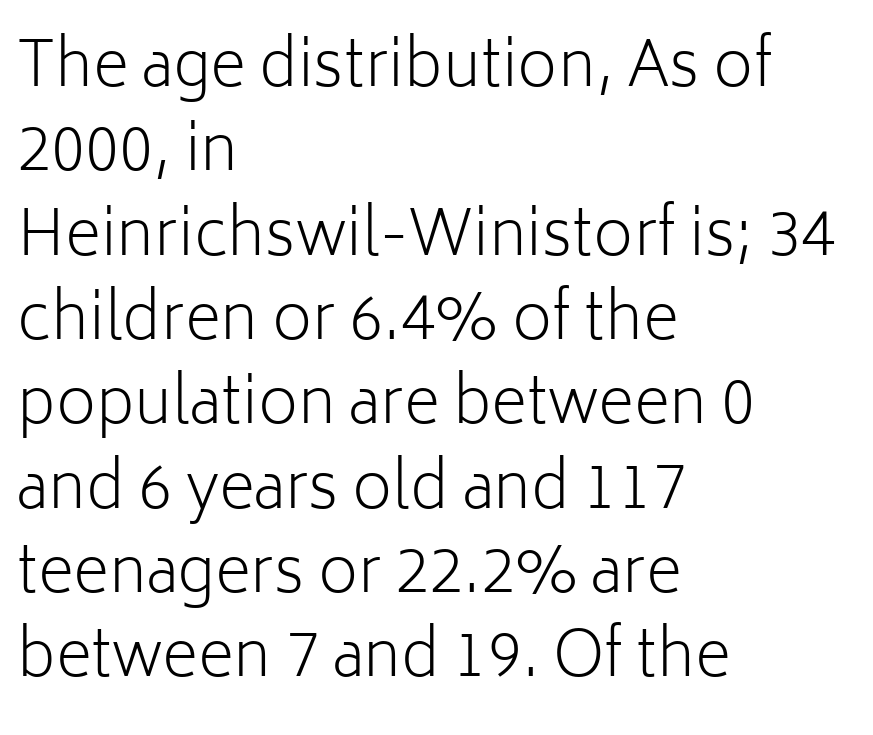
Q: Is the text bold? A: No.
Q: Is the text italic (slanted)? A: No, it is upright.
Q: Is the typeface a serif or a sans-serif typeface? A: Sans-serif.
Q: Is the text underlined? A: No.
Q: How is the paragraph aligned? A: Left-aligned.
Q: Is the spacing between letters normal or unusually wide? A: Normal.
Q: Is the spacing between lines tight, normal or loose? A: Normal.
Q: Width (condensed, normal, or wide)? A: Normal.
Q: Stroke contrast? A: Low.
Q: x-height? A: Medium.
Q: Monospaced? A: No.
